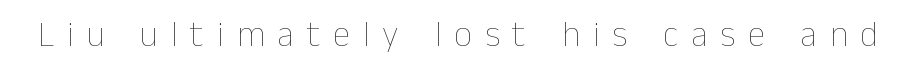
{"italic": "no", "bold": "no", "weight": "thin", "width": "normal", "stroke_contrast": "low", "x_height": "medium", "monospaced": "no", "underline": "no", "letter_spacing": "wide", "letter_spacing_em": 0.37, "glyph_px": 35}
